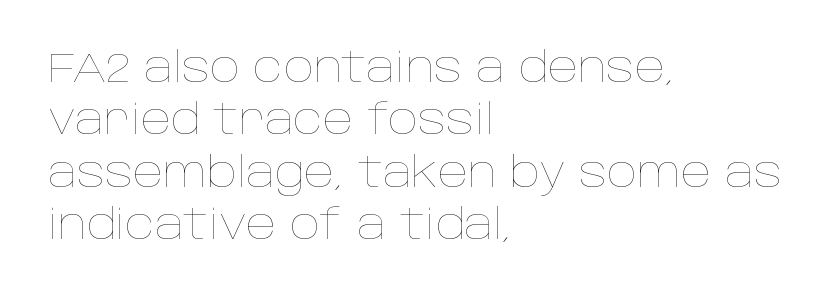
The image shows 42 px thin type, upright; set left-aligned, normal line spacing (1.25x), normal letter spacing, not underlined; low stroke contrast and a large x-height.
